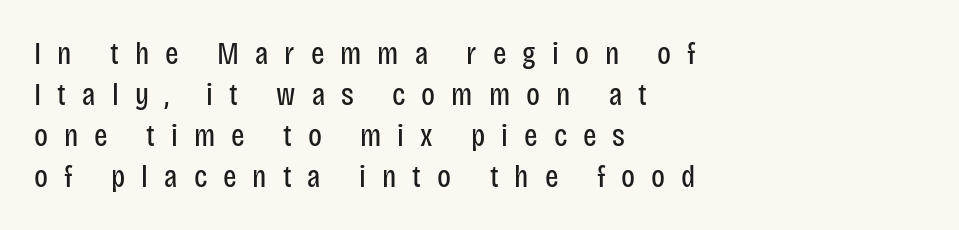
The image shows 32 px regular-weight, condensed sans-serif type, upright; set left-aligned, normal line spacing (1.28x), unusually wide letter spacing (+0.5 em), not underlined; low stroke contrast and a large x-height.
